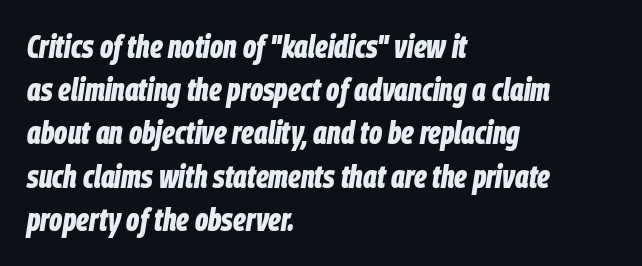
Q: Is the text bold? A: Yes.
Q: Is the text italic (slanted)? A: Yes, it leans right by about 9 degrees.
Q: Is the text underlined? A: No.
Q: How is the paragraph aligned? A: Left-aligned.
Q: Is the spacing between letters normal or unusually wide? A: Normal.
Q: Is the spacing between lines tight, normal or loose? A: Normal.
Q: Width (condensed, normal, or wide)? A: Condensed.
Q: Stroke contrast? A: Low.
Q: x-height? A: Large.
Q: Monospaced? A: No.
